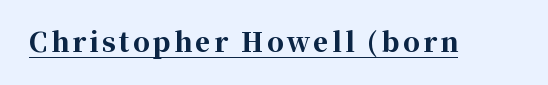
The font's upright variant was chosen for this text. Heavy-handed strokes throughout: this text is bold. Each line of the rendering has a horizontal stroke beneath the glyphs.
